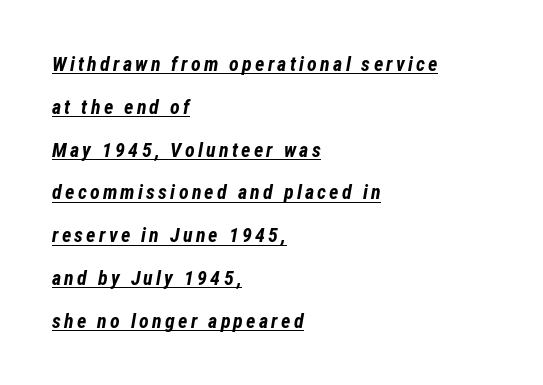
The sample's only ornament is a line tracing under the words. If you drew a line through each stem, it would be angled. The rendering uses a bold face; every stroke is thick and dark. Interline gaps are noticeably wide in this sample. All the whitespace from short lines collects on the right.
